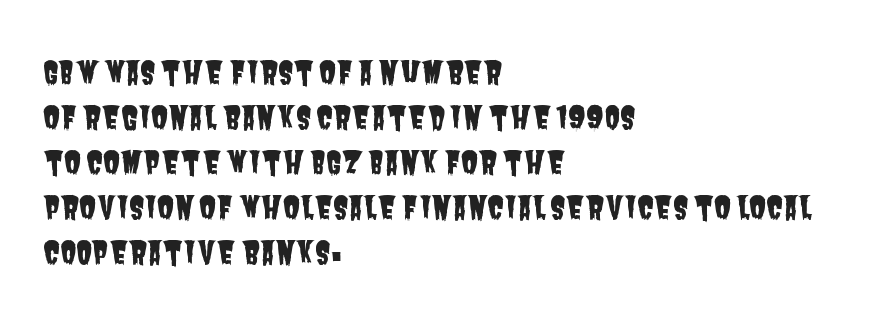
{"serif": "no", "width": "condensed", "stroke_contrast": "low", "x_height": "large", "monospaced": "no", "underline": "no", "align": "left", "line_spacing": "normal", "line_spacing_ratio": 1.45, "letter_spacing": "normal", "letter_spacing_em": 0.0, "glyph_px": 31}
